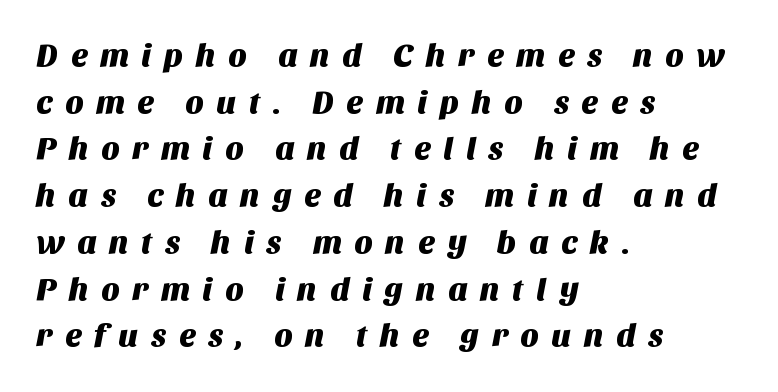
Rows of type keep a routine distance in the vertical direction. Looks like regular typesetting: each glyph gets only the width it needs. Short and long lines alike share a common starting point at left. Is the letter spacing exaggerated? Yes — the characters are pushed far apart. Is this a sans? Yes — the strokes have no serifs.
